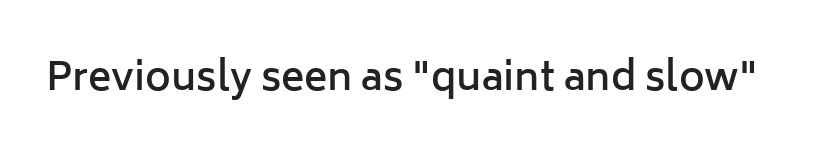
The image shows 39 px semibold sans-serif type, upright; set normal letter spacing, not underlined; low stroke contrast and a medium x-height.
